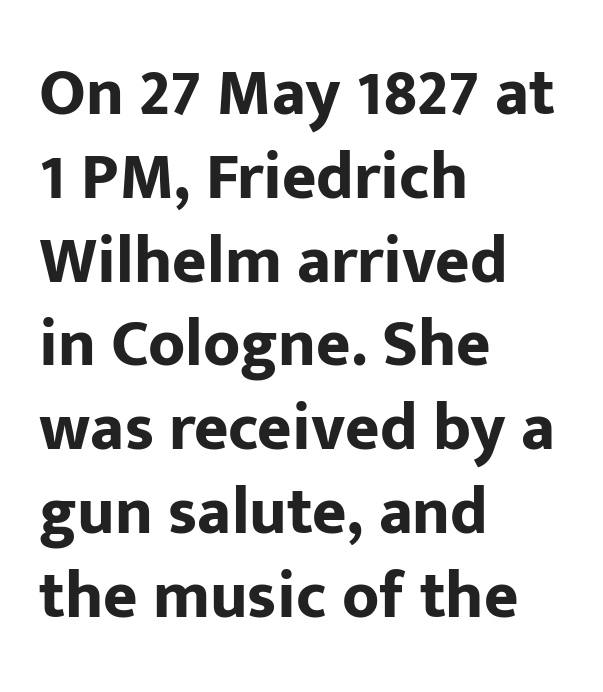
{"serif": "no", "italic": "no", "bold": "yes", "weight": "bold", "width": "normal", "stroke_contrast": "low", "x_height": "medium", "monospaced": "no", "underline": "no", "align": "left", "line_spacing": "normal", "line_spacing_ratio": 1.27, "letter_spacing": "normal", "letter_spacing_em": 0.0, "glyph_px": 66}
